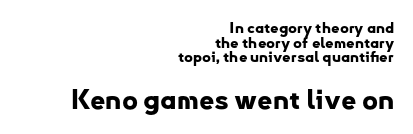
A typesetter would call this leading minimal, almost set solid. Does the copy run flush right? Yes — the right margin is perfectly even. Caption: bold face, heavy strokes. Typesetter's note — lower block bumped up in size, upper block left smaller. The specimen reads as upright at a glance. Here the glyphs are tracked normally, forming tight word shapes.
